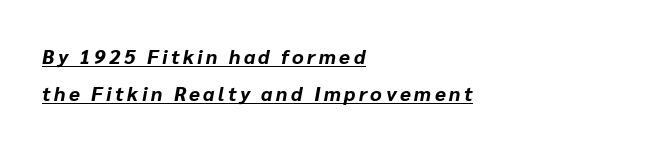
The glyphs look as if they've been sheared to an angle. The glyphs are accompanied by a horizontal stroke just below them. Layout note: lines flush left. The rendering uses a bold face; every stroke is thick and dark.
